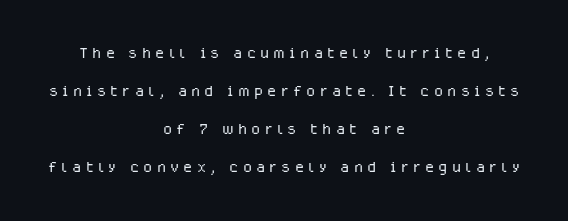
No extra ink here — the face is not bold. The string is rendered with underlining switched off. The paragraph has two soft edges and a firm central axis. If you drew a line through each stem, it would be perfectly vertical.
